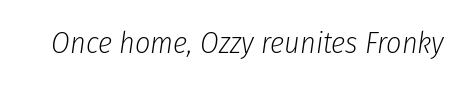
The image shows 30 px light, condensed type, italic (leaning right); set normal letter spacing, not underlined; low stroke contrast and a medium x-height.
